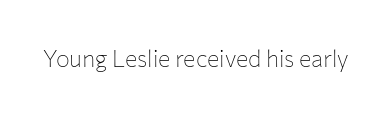
{"italic": "no", "bold": "no", "underline": "no", "letter_spacing": "normal", "letter_spacing_em": 0.0, "glyph_px": 23}
